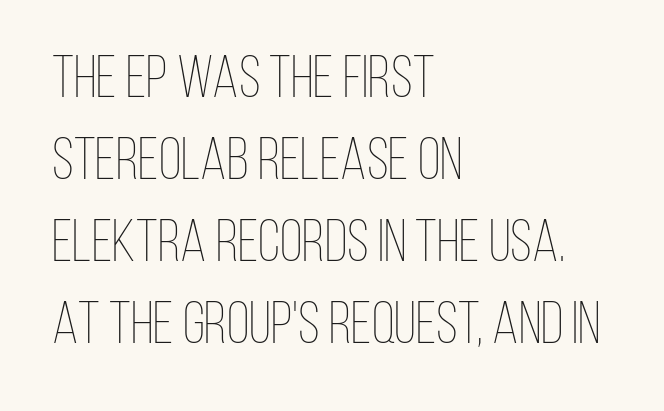
Tracking value appears to be zero — textbook default spacing. This sample has the flowing, uneven cadence of proportional lettering. Vertical strokes here are truly vertical. The rendering anchors every line to the left-hand side.
